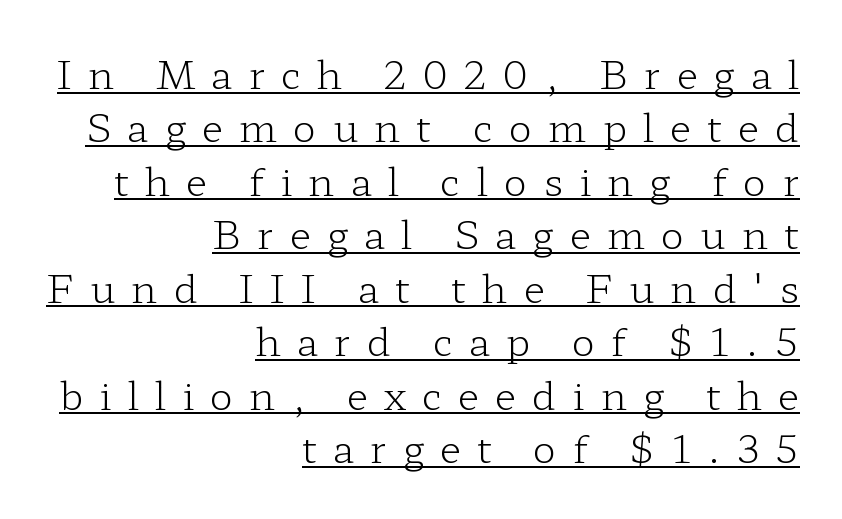
Q: Is the text bold? A: No.
Q: Is the text italic (slanted)? A: No, it is upright.
Q: Is the typeface a serif or a sans-serif typeface? A: Serif.
Q: Is the text underlined? A: Yes.
Q: How is the paragraph aligned? A: Right-aligned.
Q: Is the spacing between letters normal or unusually wide? A: Unusually wide.
Q: Is the spacing between lines tight, normal or loose? A: Normal.
Q: Width (condensed, normal, or wide)? A: Wide.
Q: Stroke contrast? A: Low.
Q: x-height? A: Medium.
Q: Monospaced? A: No.
